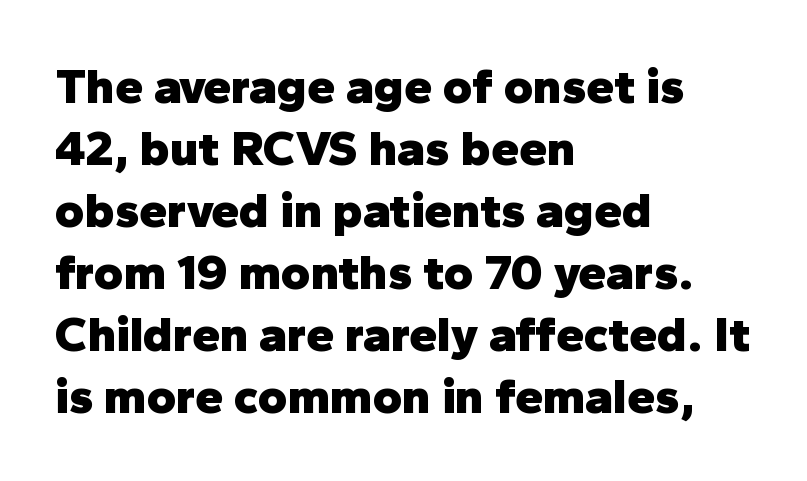
Q: Is the text bold? A: Yes.
Q: Is the text italic (slanted)? A: No, it is upright.
Q: Is the typeface a serif or a sans-serif typeface? A: Sans-serif.
Q: Is the text underlined? A: No.
Q: How is the paragraph aligned? A: Left-aligned.
Q: Is the spacing between letters normal or unusually wide? A: Normal.
Q: Width (condensed, normal, or wide)? A: Normal.
Q: Stroke contrast? A: Low.
Q: x-height? A: Medium.
Q: Monospaced? A: No.
